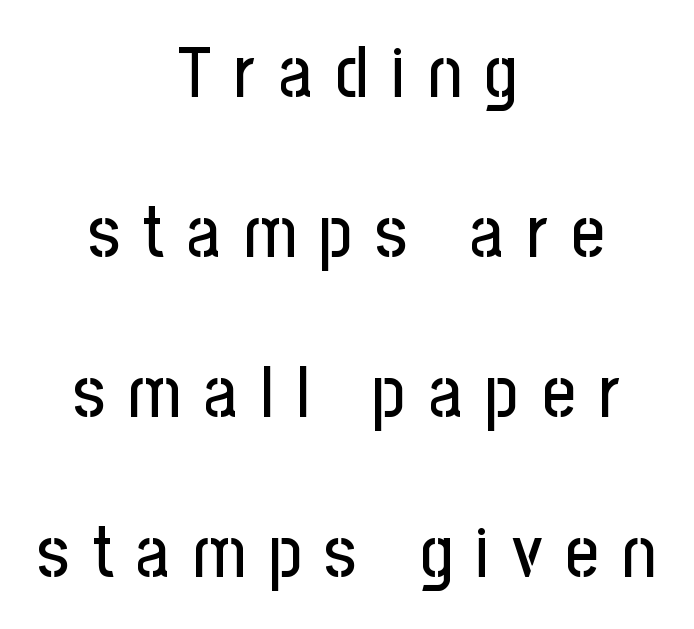
The image shows 72 px condensed sans-serif type, upright; set centered, loose line spacing (2.22x), unusually wide letter spacing (+0.32 em), not underlined; low stroke contrast and a medium x-height.
